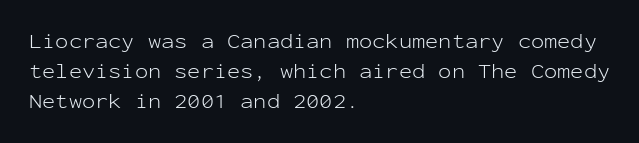
The letterforms sit shoulder to shoulder at normal distance. The space directly below the letters is spotless. Counters stay open thanks to moderate or lighter strokes. The vertical gap from one line to the next is medium. Ascenders rise straight up at ninety degrees. The ragged edge is on the right, which tells us the setting is flush left.
